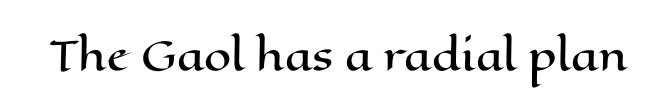
{"italic": "no", "width": "wide", "stroke_contrast": "high", "x_height": "medium", "monospaced": "no", "underline": "no", "letter_spacing": "normal", "letter_spacing_em": 0.0, "glyph_px": 39}
